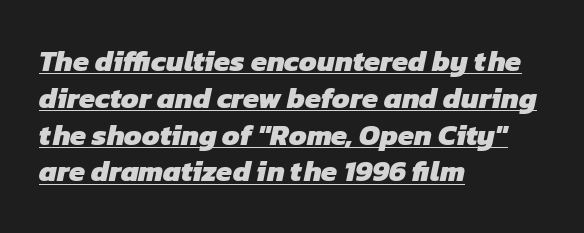
The image shows 29 px heavy sans-serif type; set left-aligned, normal line spacing (1.27x), normal letter spacing, underlined; low stroke contrast and a medium x-height.
